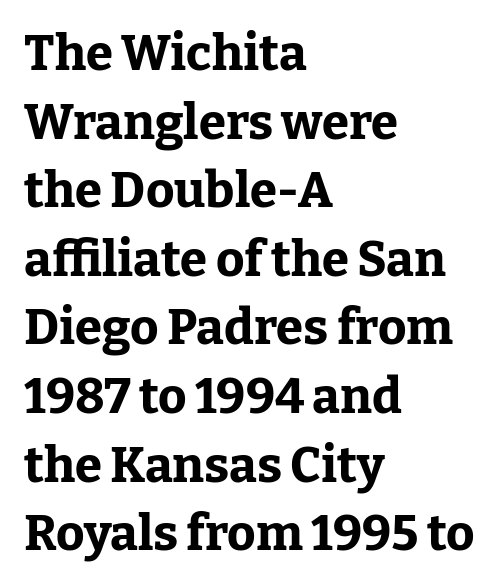
The image shows 49 px bold serif type, upright; set left-aligned, normal line spacing (1.4x), normal letter spacing, not underlined; low stroke contrast and a medium x-height.
